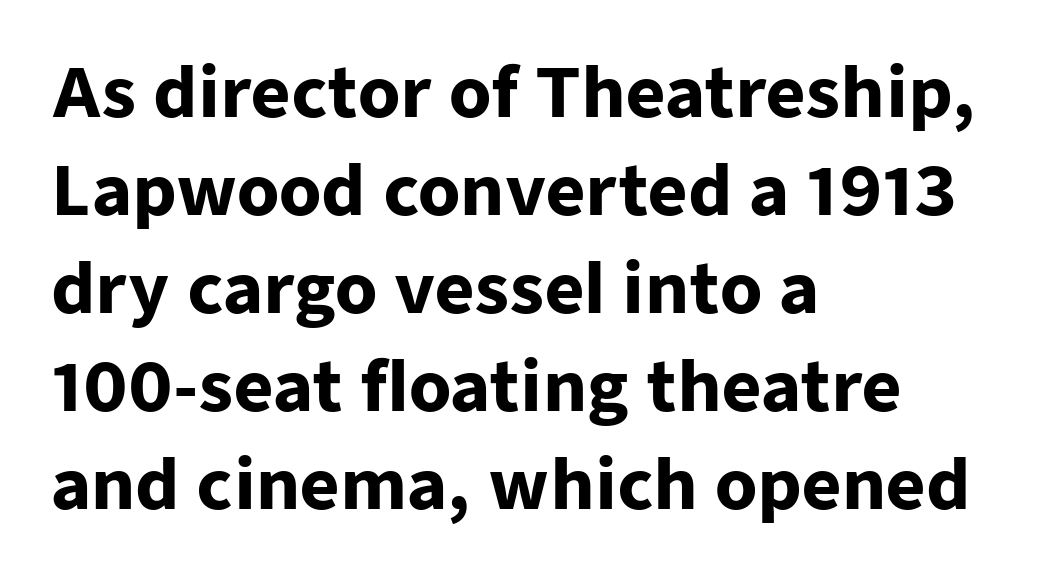
The image shows 68 px heavy sans-serif type, upright; set left-aligned, normal line spacing (1.44x), normal letter spacing, not underlined; low stroke contrast and a medium x-height.
